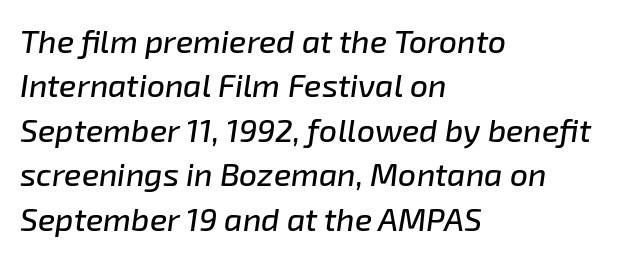
The image shows 32 px text type, italic (leaning right); set left-aligned, normal line spacing (1.39x), normal letter spacing, not underlined; low stroke contrast and a medium x-height.
